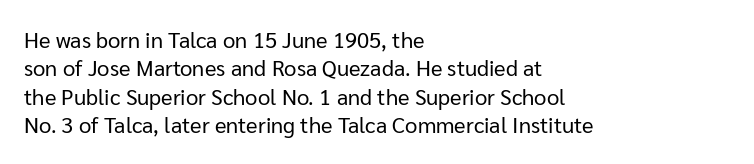
Q: Is the text bold? A: No.
Q: Is the text italic (slanted)? A: No, it is upright.
Q: Is the text underlined? A: No.
Q: How is the paragraph aligned? A: Left-aligned.
Q: Is the spacing between letters normal or unusually wide? A: Normal.
Q: Is the spacing between lines tight, normal or loose? A: Normal.
